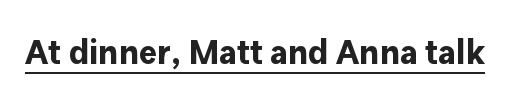
Plenty of ink on the page — the face is bold. Looks like regular typesetting: each glyph gets only the width it needs. Standard letterfit; no display-style spreading of the glyphs. Ordinary non-slanted type is in use. Underlining? Definitely there. The designer went with a sans here, leaving each stem footless.
